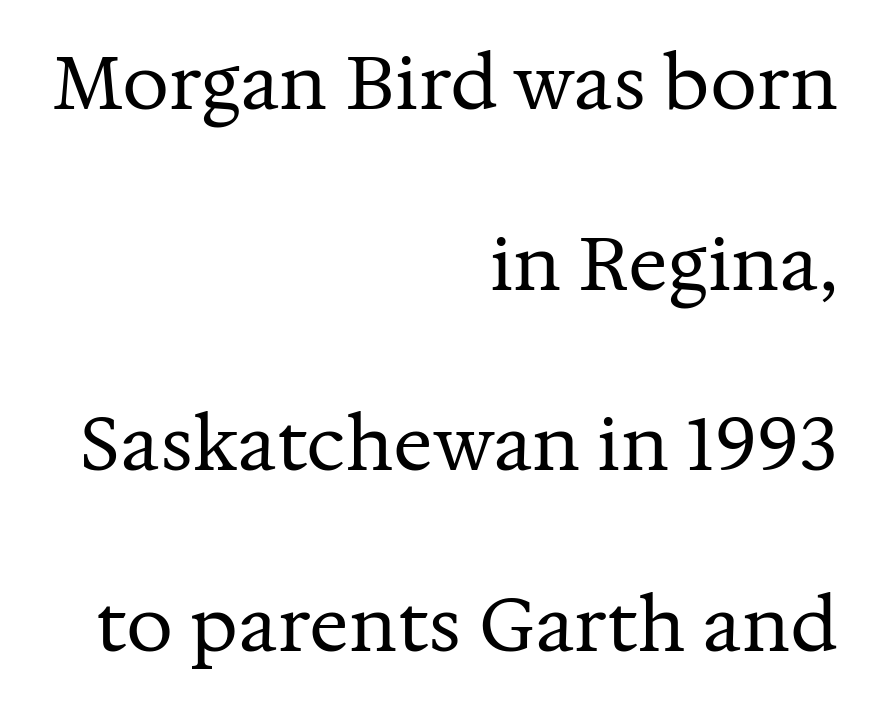
Q: Is the text bold? A: No.
Q: Is the text italic (slanted)? A: No, it is upright.
Q: Is the typeface a serif or a sans-serif typeface? A: Serif.
Q: Is the text underlined? A: No.
Q: How is the paragraph aligned? A: Right-aligned.
Q: Is the spacing between letters normal or unusually wide? A: Normal.
Q: Is the spacing between lines tight, normal or loose? A: Loose.
Q: Width (condensed, normal, or wide)? A: Normal.
Q: Stroke contrast? A: Medium.
Q: x-height? A: Medium.
Q: Monospaced? A: No.
